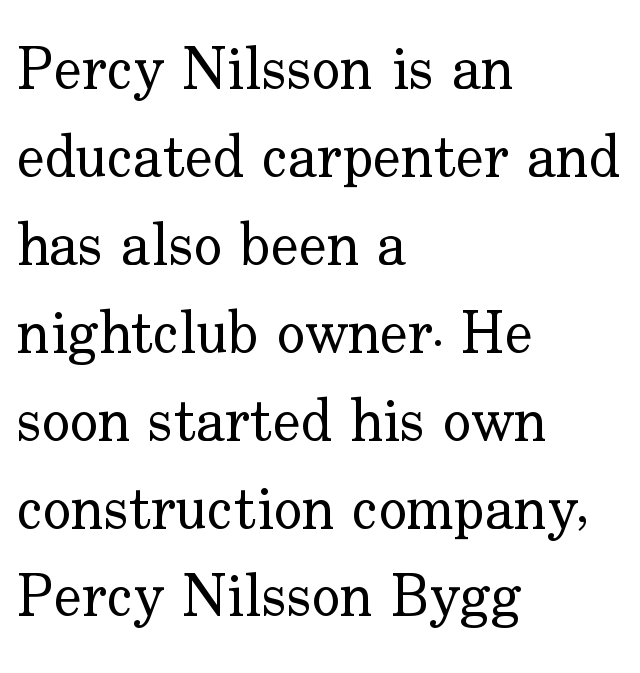
The image shows 59 px regular-weight serif type, upright; set left-aligned, normal line spacing (1.49x), normal letter spacing, not underlined; low stroke contrast and a small x-height.
